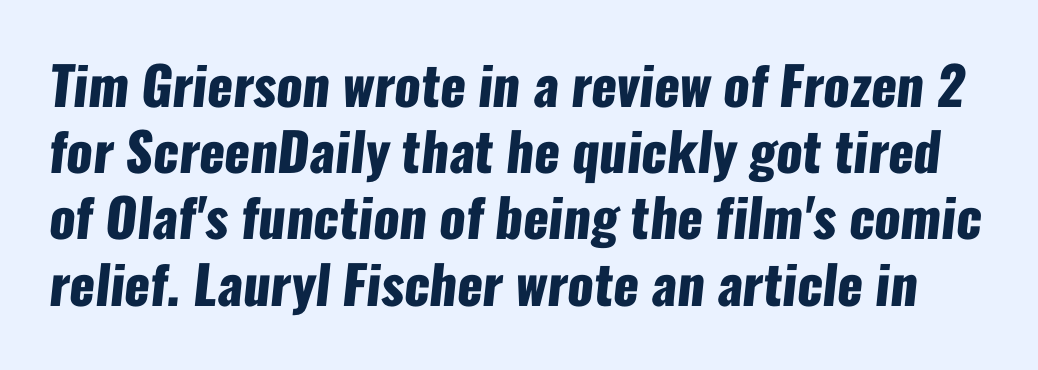
{"serif": "no", "bold": "yes", "weight": "heavy", "width": "condensed", "stroke_contrast": "low", "x_height": "medium", "monospaced": "no", "underline": "no", "line_spacing": "normal", "line_spacing_ratio": 1.25, "letter_spacing": "normal", "letter_spacing_em": 0.0, "glyph_px": 53}
